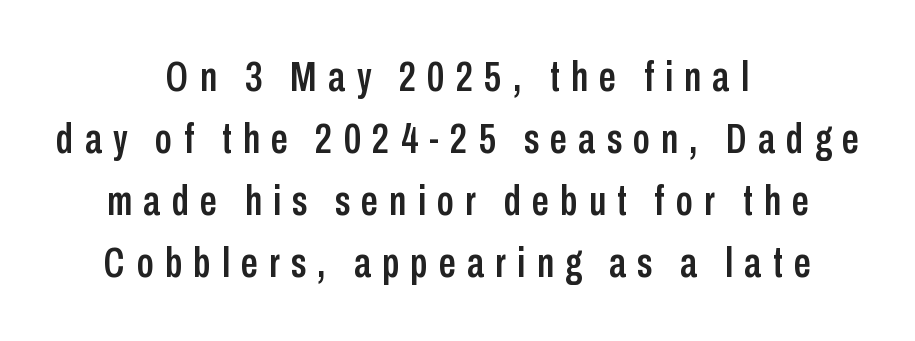
A sans-serif font was chosen for this passage. Descenders are the only things crossing below the line. Teacher's note: observe the equal gaps on both sides — that is centered alignment. The tracking reads as deliberately expanded to a designer's eye. Spacing verdict: proportional, widths tailored to each character. If you drew a line through each stem, it would be perfectly vertical.
